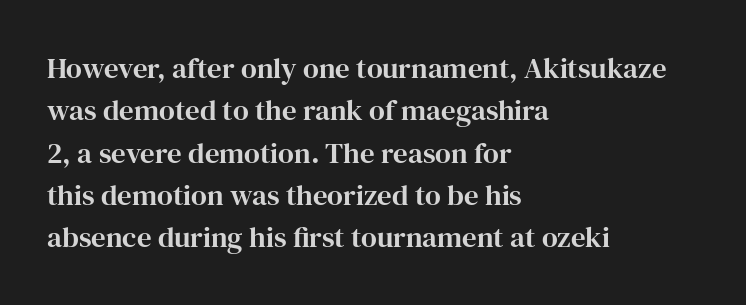
The image shows 29 px serif type, upright; set left-aligned, normal line spacing (1.46x), normal letter spacing, not underlined; high stroke contrast and a medium x-height.
